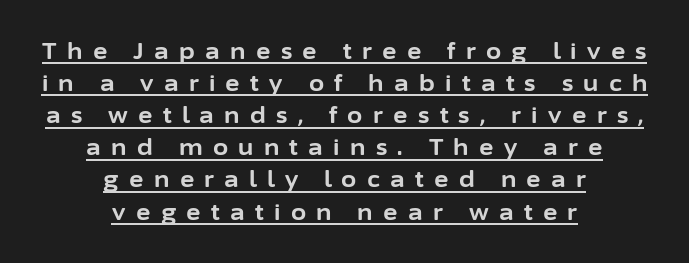
These lines were composed using upright roman letters. Does the weight exceed regular? Yes, all the way to bold. Caption: multi-line text, centered on the measure. The rendering uses the underline text-decoration.
